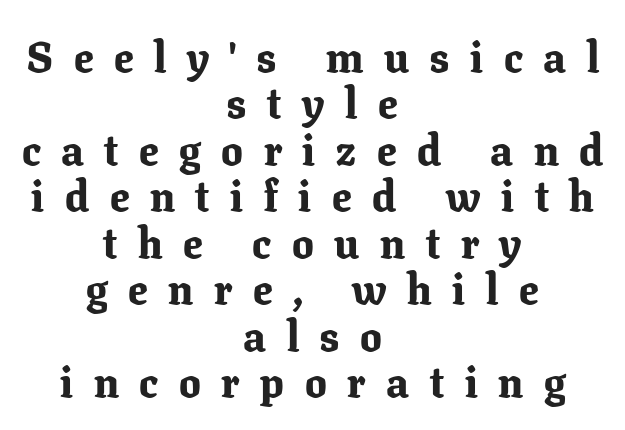
Q: Is the text bold? A: Yes.
Q: Is the text italic (slanted)? A: No, it is upright.
Q: Is the typeface a serif or a sans-serif typeface? A: Serif.
Q: Is the text underlined? A: No.
Q: How is the paragraph aligned? A: Centered.
Q: Is the spacing between letters normal or unusually wide? A: Unusually wide.
Q: Is the spacing between lines tight, normal or loose? A: Tight.
Q: Width (condensed, normal, or wide)? A: Normal.
Q: Stroke contrast? A: Low.
Q: x-height? A: Medium.
Q: Monospaced? A: No.
